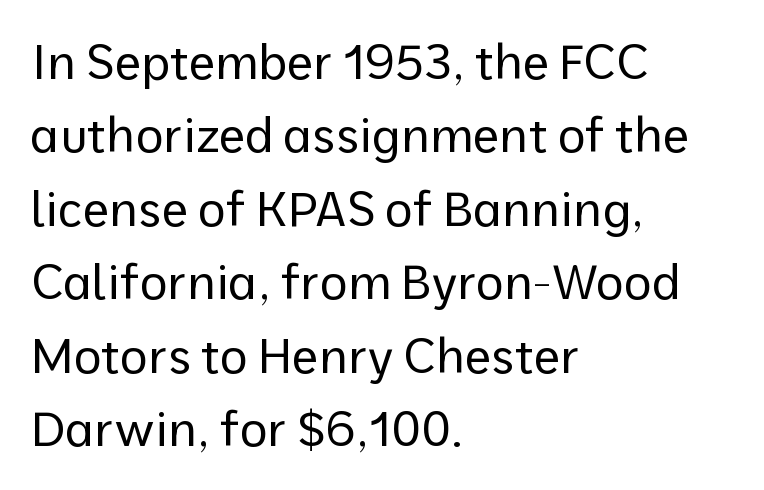
{"serif": "no", "italic": "no", "bold": "no", "weight": "regular", "width": "normal", "stroke_contrast": "low", "x_height": "medium", "monospaced": "no", "underline": "no", "align": "left", "line_spacing": "normal", "line_spacing_ratio": 1.53, "letter_spacing": "normal", "letter_spacing_em": 0.0, "glyph_px": 48}
